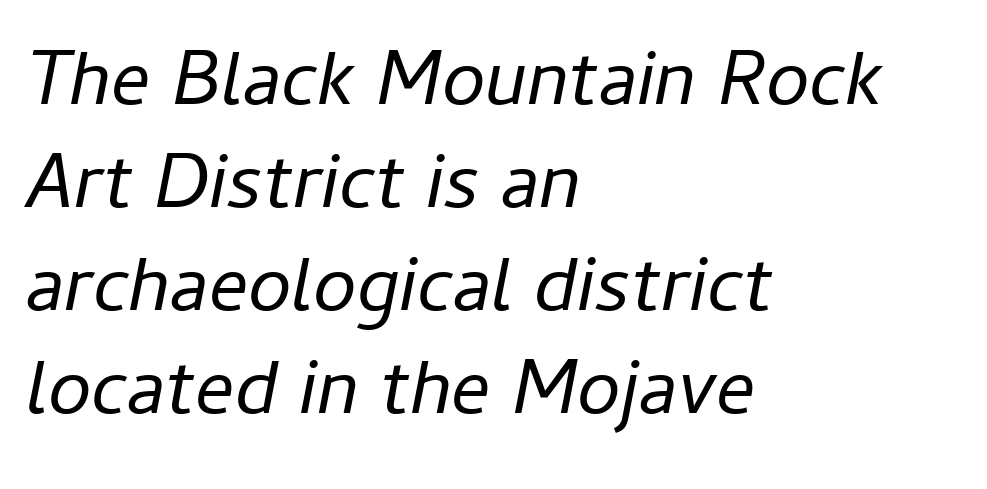
The block of text has a typical density, with ordinary space between rows. The specimen reads as italic at a glance. The characters are drawn with everyday or finer stroke widths. Descender tails drop into unmarked territory. Proportional: the letters do not fall into vertical columns.
